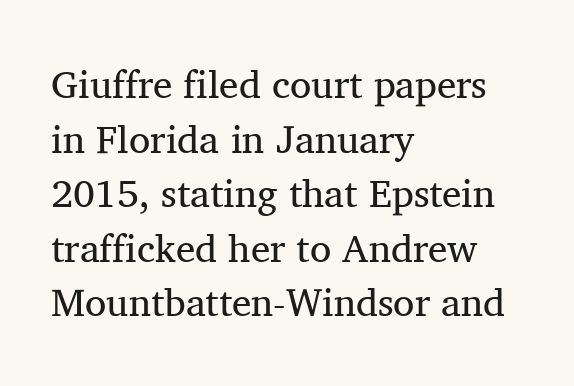
Glance below the letters and you will spot only blank space. Vertical strokes here are truly vertical. If you measured baseline to baseline, you'd find a middling distance. Short note: letters normally spaced.
